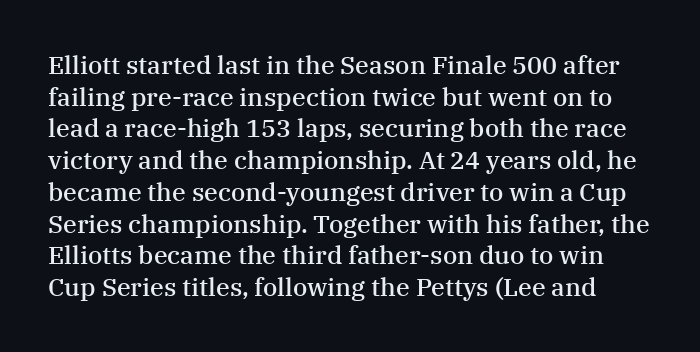
You could call the tracking neutral — neither tight nor loose. One glance says typical: line gaps are just what's usual. Upright lettering throughout. The typesetting leans somewhat heavy: a semibold. Any mark beneath the type? The region is blank.
